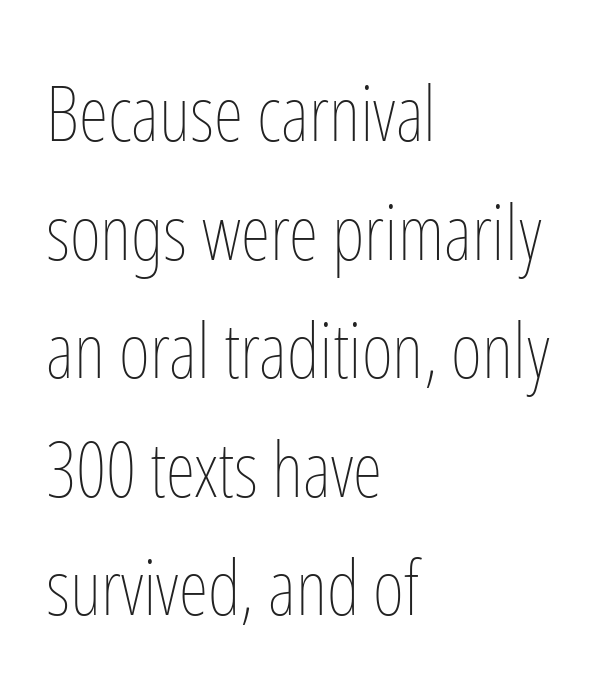
The image shows 76 px thin, condensed type, upright; set left-aligned, normal line spacing (1.56x), normal letter spacing, not underlined; low stroke contrast and a medium x-height.
